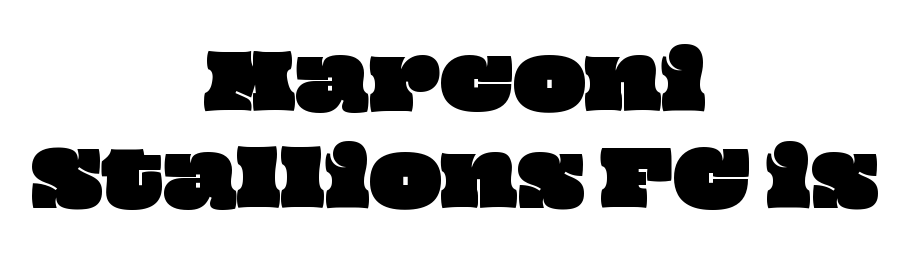
Q: Is the text underlined? A: No.
Q: How is the paragraph aligned? A: Centered.
Q: Is the spacing between letters normal or unusually wide? A: Normal.
Q: Is the spacing between lines tight, normal or loose? A: Normal.
Q: Width (condensed, normal, or wide)? A: Wide.
Q: Stroke contrast? A: Low.
Q: x-height? A: Large.
Q: Monospaced? A: No.
